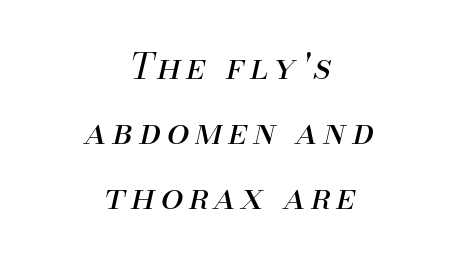
{"italic": "yes", "lean": "right", "slant_degrees": 13, "bold": "no", "weight": "regular", "width": "normal", "stroke_contrast": "medium", "x_height": "small", "monospaced": "no", "underline": "no", "align": "center", "line_spacing_ratio": 1.8, "glyph_px": 36}
